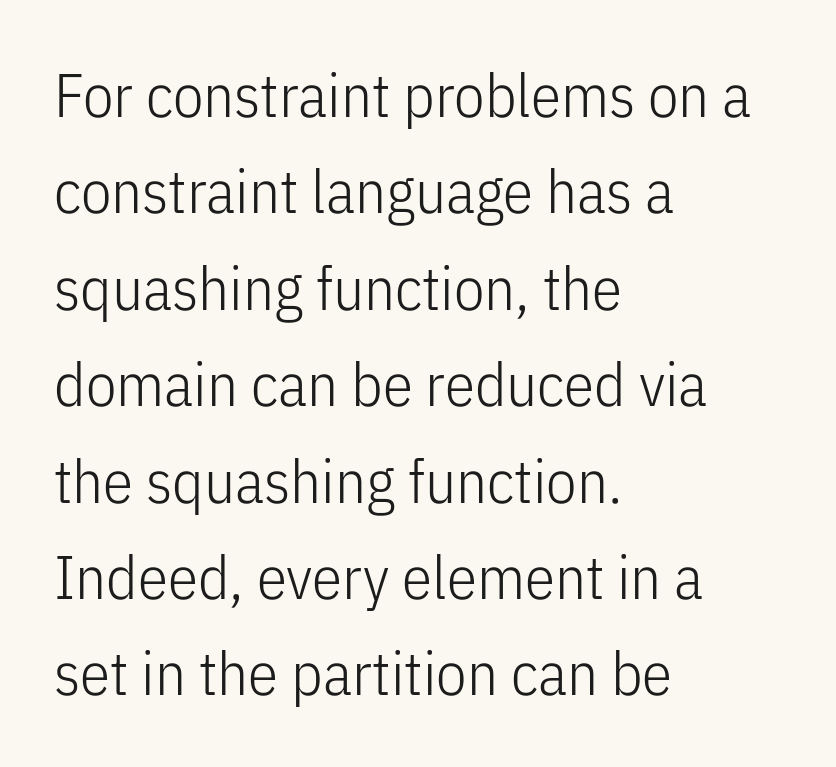
{"serif": "no", "italic": "no", "bold": "no", "weight": "light", "width": "condensed", "stroke_contrast": "low", "x_height": "medium", "monospaced": "no", "underline": "no", "align": "left", "line_spacing": "normal", "line_spacing_ratio": 1.58, "letter_spacing": "normal", "letter_spacing_em": 0.0, "glyph_px": 61}
